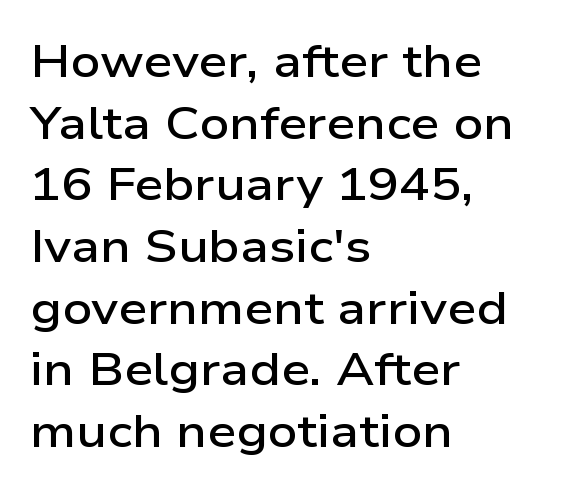
Q: Is the text bold? A: Semi-bold.
Q: Is the text italic (slanted)? A: No, it is upright.
Q: Is the typeface a serif or a sans-serif typeface? A: Sans-serif.
Q: Is the text underlined? A: No.
Q: How is the paragraph aligned? A: Left-aligned.
Q: Is the spacing between letters normal or unusually wide? A: Normal.
Q: Is the spacing between lines tight, normal or loose? A: Normal.
Q: Width (condensed, normal, or wide)? A: Wide.
Q: Stroke contrast? A: Low.
Q: x-height? A: Medium.
Q: Monospaced? A: No.
